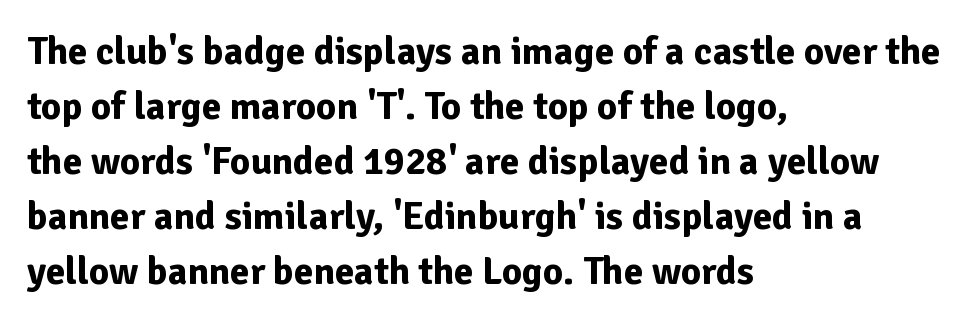
The image shows 39 px bold sans-serif type, upright; set left-aligned, normal line spacing (1.41x), normal letter spacing, not underlined; low stroke contrast and a medium x-height.
